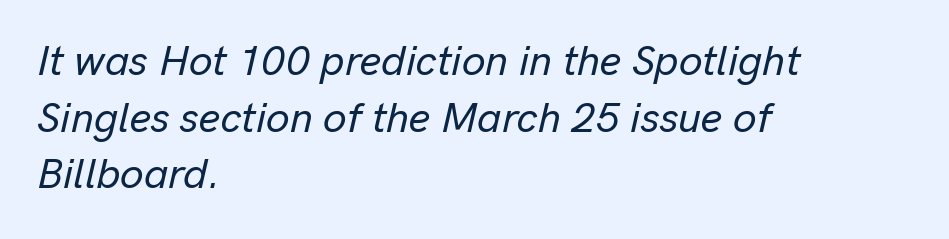
The image shows 42 px text type, italic (leaning right); set left-aligned, normal line spacing (1.35x), normal letter spacing, not underlined; low stroke contrast and a medium x-height.
